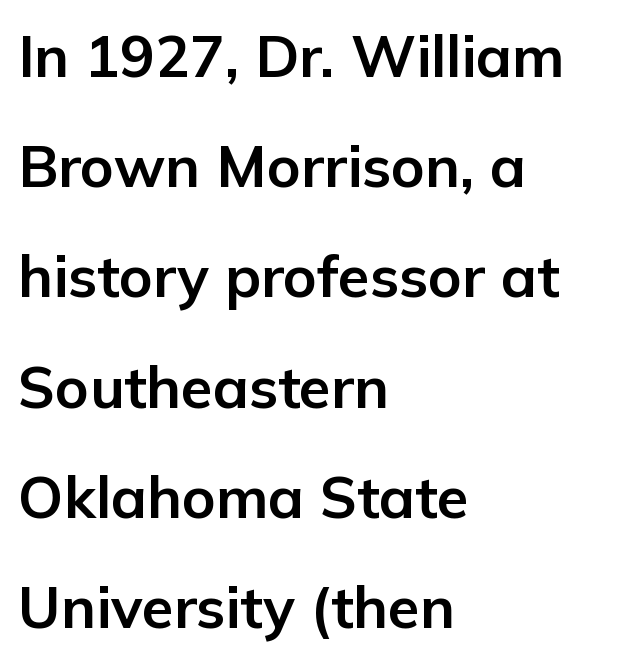
This sample has the flowing, uneven cadence of proportional lettering. The area under the type is left untouched. Style check: upright. The passage shown has conventional tracking throughout. Compared with a centered layout, this one pins lines to the left instead.
